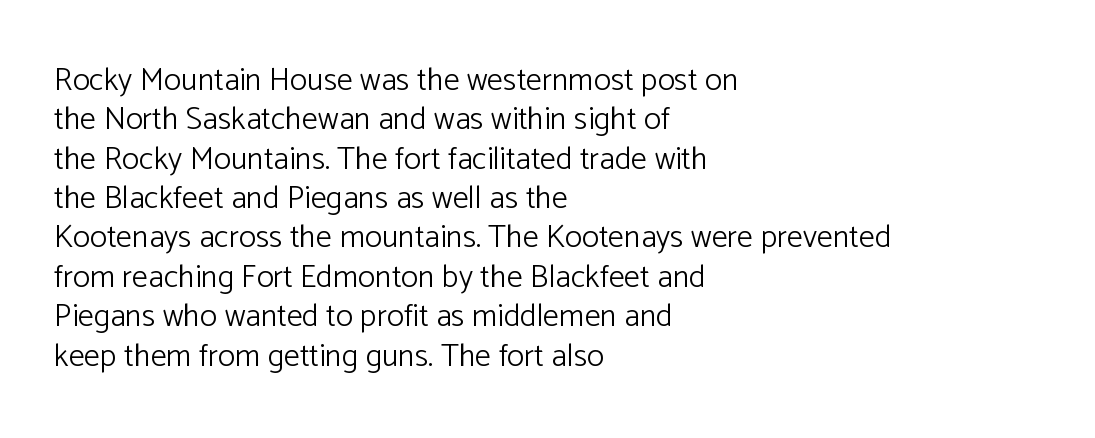
This is sans-serif lettering, the kind often seen on screens and signage. A typesetter would call this proportional, since set widths differ per character. If you drew a ruler down the left edge, every line would touch it. Unmarked baselines from the first word to the last.
